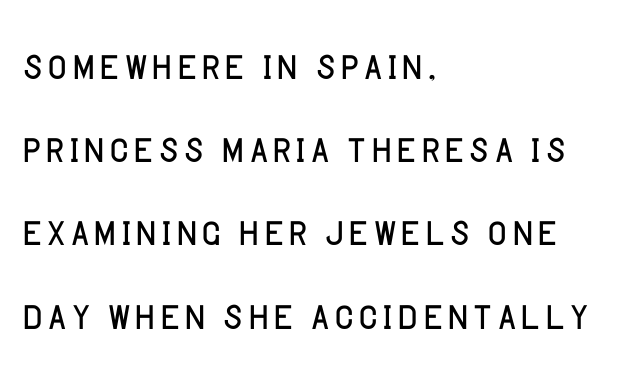
Q: Is the text bold? A: No.
Q: Is the text italic (slanted)? A: No, it is upright.
Q: Is the typeface a serif or a sans-serif typeface? A: Sans-serif.
Q: Is the text underlined? A: No.
Q: How is the paragraph aligned? A: Left-aligned.
Q: Is the spacing between letters normal or unusually wide? A: Normal.
Q: Is the spacing between lines tight, normal or loose? A: Normal.
Q: Width (condensed, normal, or wide)? A: Normal.
Q: Stroke contrast? A: Low.
Q: x-height? A: Large.
Q: Monospaced? A: No.
